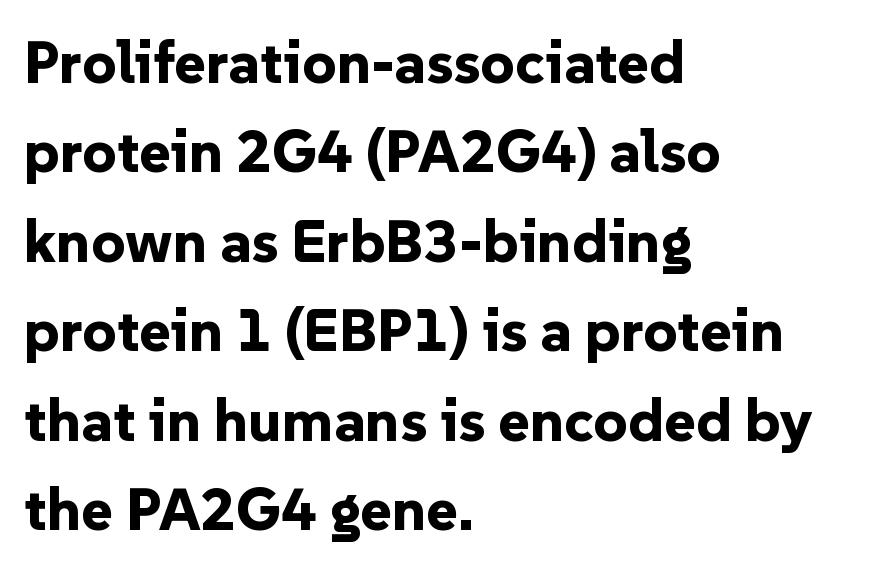
{"serif": "no", "italic": "no", "bold": "yes", "weight": "bold", "width": "normal", "stroke_contrast": "low", "x_height": "medium", "monospaced": "no", "underline": "no", "align": "left", "line_spacing": "normal", "line_spacing_ratio": 1.49, "letter_spacing": "normal", "letter_spacing_em": 0.0, "glyph_px": 60}
